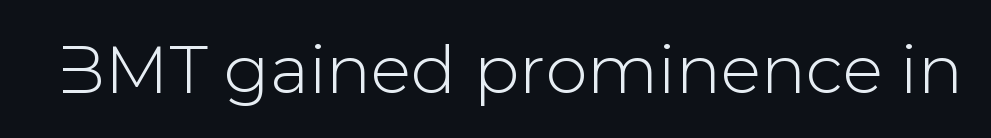
Q: Is the text italic (slanted)? A: No, it is upright.
Q: Is the typeface a serif or a sans-serif typeface? A: Sans-serif.
Q: Is the text underlined? A: No.
Q: Is the spacing between letters normal or unusually wide? A: Normal.
Q: Width (condensed, normal, or wide)? A: Normal.
Q: Stroke contrast? A: Low.
Q: x-height? A: Medium.
Q: Monospaced? A: No.
